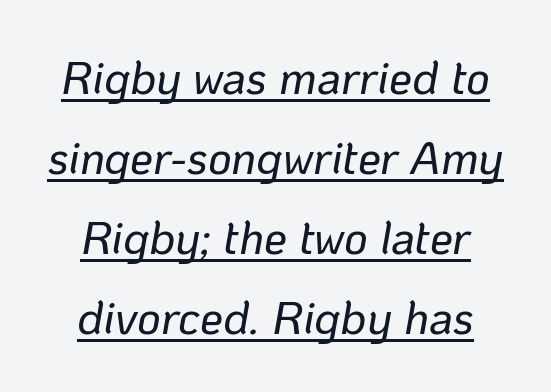
This sample has the flowing, uneven cadence of proportional lettering. The passage shown has conventional tracking throughout. A typesetter would mark this as italic. Is there an underline? Yes — a line sits under the letters.
